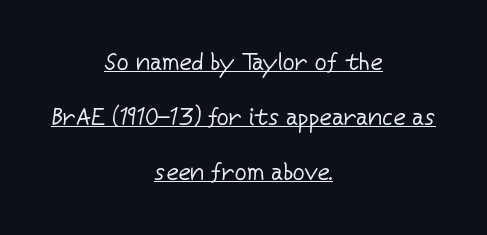
The image shows 24 px text type, upright; set centered, loose line spacing (2.29x), normal letter spacing, underlined.
